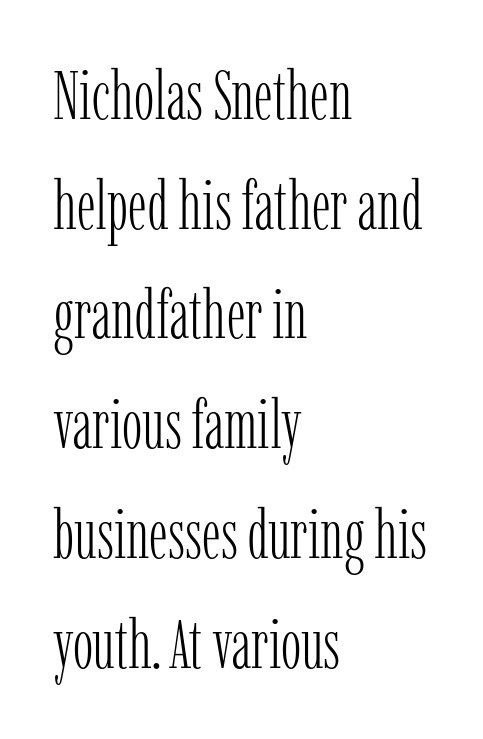
The image shows 69 px light, condensed serif type, upright; set left-aligned, normal line spacing (1.59x), normal letter spacing, not underlined; low stroke contrast and a medium x-height.
